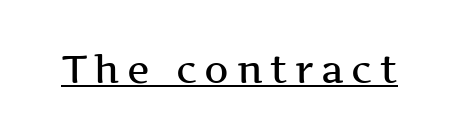
Students, note that the glyphs here are deliberately spaced far apart. The designer went with a serif here, giving each stem small feet. This is the regular roman posture of the typeface. A continuous stroke trails under the words, as in a hyperlink.
